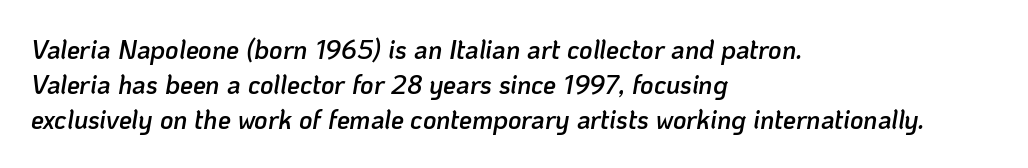
{"italic": "yes", "lean": "right", "slant_degrees": 10, "bold": "semi", "underline": "no", "align": "left", "line_spacing": "normal", "line_spacing_ratio": 1.35, "letter_spacing": "normal", "letter_spacing_em": 0.0, "glyph_px": 26}
